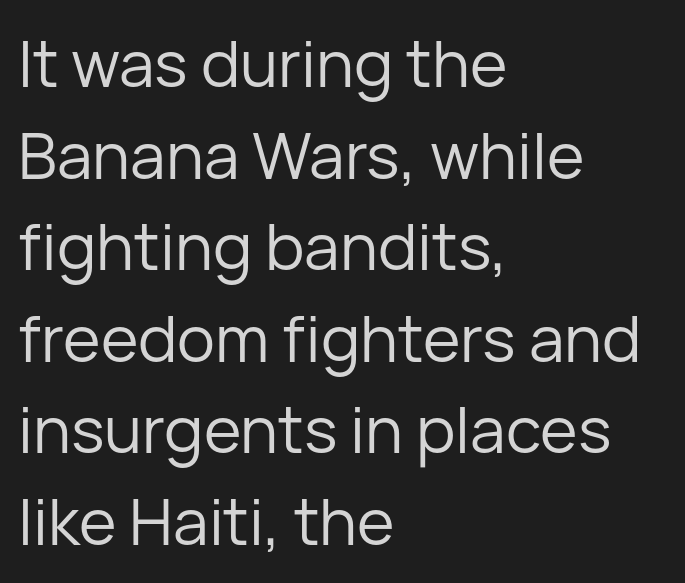
{"serif": "no", "italic": "no", "bold": "no", "weight": "regular", "width": "normal", "stroke_contrast": "low", "x_height": "medium", "monospaced": "no", "underline": "no", "align": "left", "line_spacing": "normal", "line_spacing_ratio": 1.43, "letter_spacing": "normal", "letter_spacing_em": 0.0, "glyph_px": 64}
